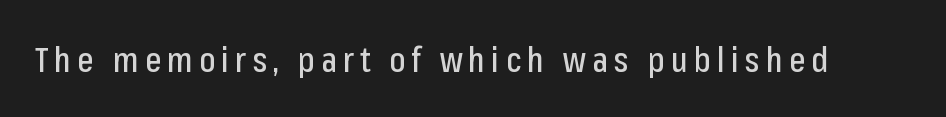
{"serif": "no", "italic": "no", "width": "condensed", "stroke_contrast": "low", "x_height": "medium", "monospaced": "no", "underline": "no", "glyph_px": 34}
